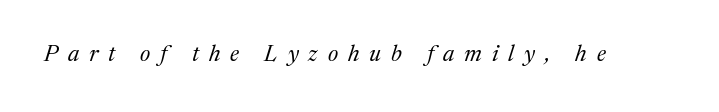
The image shows 23 px text type, italic (leaning right); set unusually wide letter spacing (+0.43 em), not underlined.
